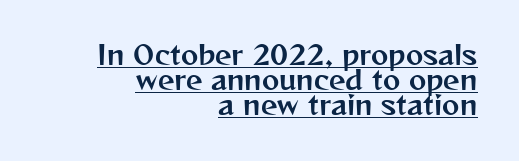
{"italic": "no", "underline": "yes", "align": "right", "line_spacing": "tight", "line_spacing_ratio": 0.96, "letter_spacing": "normal", "letter_spacing_em": 0.0, "glyph_px": 26}
